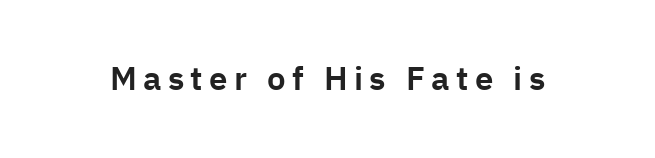
Q: Is the text italic (slanted)? A: No, it is upright.
Q: Is the typeface a serif or a sans-serif typeface? A: Sans-serif.
Q: Is the text underlined? A: No.
Q: Width (condensed, normal, or wide)? A: Normal.
Q: Stroke contrast? A: Low.
Q: x-height? A: Medium.
Q: Monospaced? A: No.
